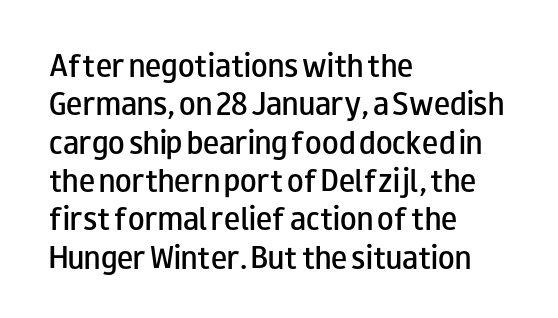
{"italic": "no", "bold": "semi", "underline": "no", "align": "left", "line_spacing": "normal", "line_spacing_ratio": 1.42, "letter_spacing": "normal", "letter_spacing_em": 0.0, "glyph_px": 27}
